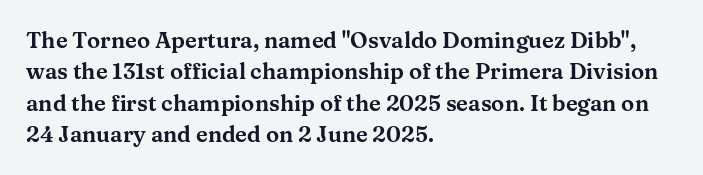
The image shows 22 px text type, upright; set left-aligned, normal line spacing (1.43x), normal letter spacing, not underlined.
